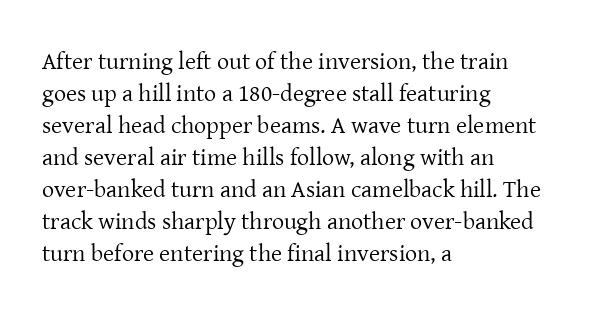
A bare baseline throughout the passage. Does the lettering tilt? It doesn't — this is upright. Leftover space on each line is placed entirely after the last word. Regarding leading, the lines here are spaced in the standard way. Inter-character spacing is left at the font's built-in metrics. Compared with a typical body face, this is equally light or lighter still.
